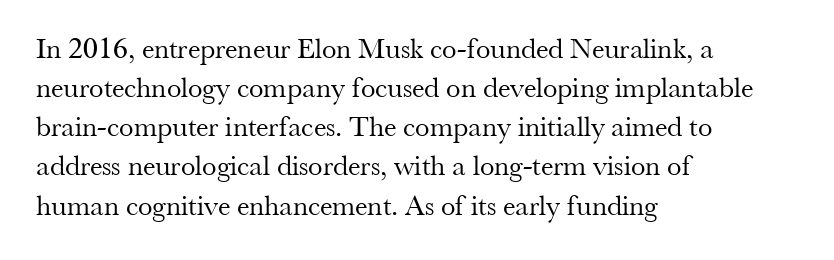
Q: Is the text bold? A: No.
Q: Is the text italic (slanted)? A: No, it is upright.
Q: Is the typeface a serif or a sans-serif typeface? A: Serif.
Q: Is the text underlined? A: No.
Q: How is the paragraph aligned? A: Left-aligned.
Q: Is the spacing between letters normal or unusually wide? A: Normal.
Q: Is the spacing between lines tight, normal or loose? A: Normal.
Q: Width (condensed, normal, or wide)? A: Normal.
Q: Stroke contrast? A: Medium.
Q: x-height? A: Small.
Q: Monospaced? A: No.
